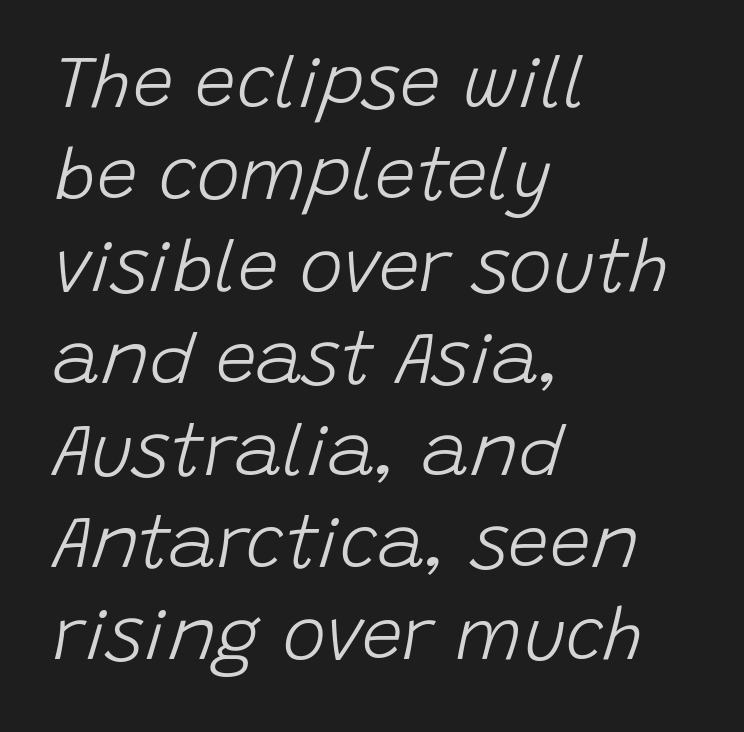
No letter is thick-stroked: the sample isn't bold. Casual observation: everything's shoved over to the left. Slanted lettering throughout. Any mark beneath the type? The region is blank. The rendering uses natural spacing where letterforms have individual widths.
